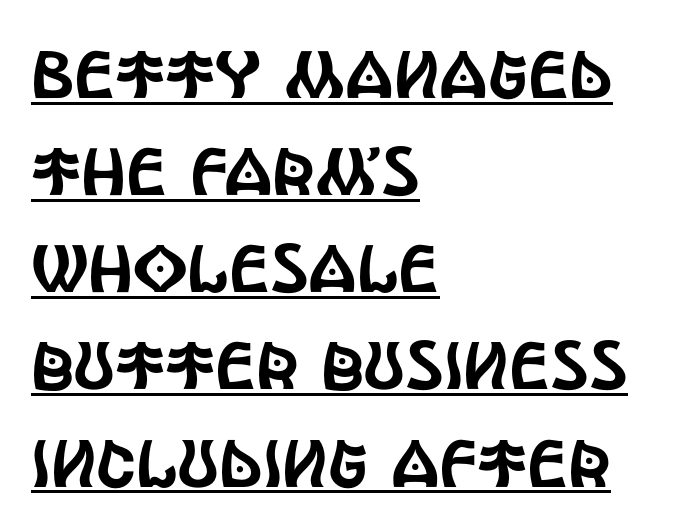
Q: Is the text italic (slanted)? A: No, it is upright.
Q: Is the typeface a serif or a sans-serif typeface? A: Sans-serif.
Q: Is the text underlined? A: Yes.
Q: How is the paragraph aligned? A: Left-aligned.
Q: Is the spacing between letters normal or unusually wide? A: Normal.
Q: Is the spacing between lines tight, normal or loose? A: Normal.
Q: Width (condensed, normal, or wide)? A: Condensed.
Q: x-height? A: Large.
Q: Monospaced? A: No.
